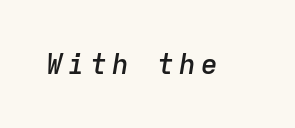
Characters are canted at an angle relative to the baseline's perpendicular. As a designer I'd log this as weight 600, semibold. The space beneath each line is pristine and unruled. You could count columns in this text — the font is strictly monospaced.
